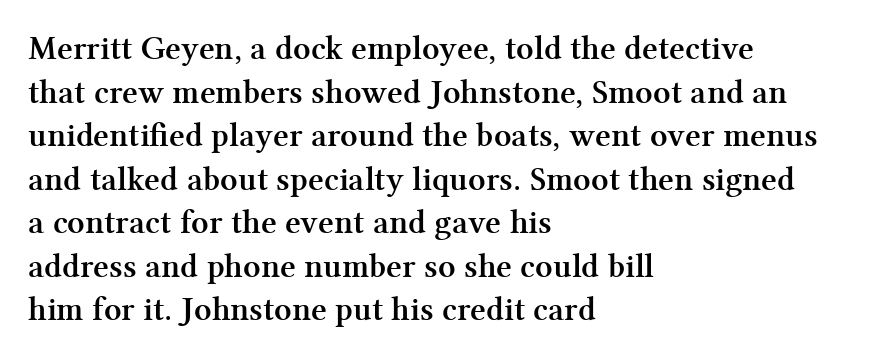
The image shows 34 px semibold serif type, upright; set left-aligned, normal line spacing (1.28x), normal letter spacing, not underlined; medium stroke contrast and a medium x-height.
